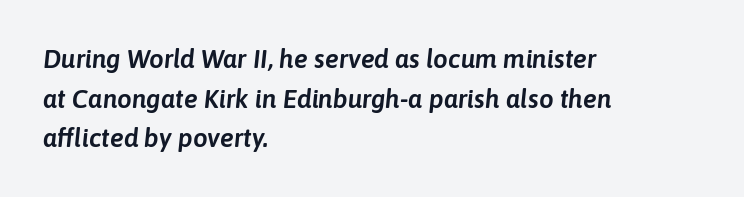
{"italic": "yes", "lean": "right", "slant_degrees": 6, "underline": "no", "align": "left", "line_spacing": "normal", "line_spacing_ratio": 1.52, "letter_spacing": "normal", "letter_spacing_em": 0.0, "glyph_px": 26}
